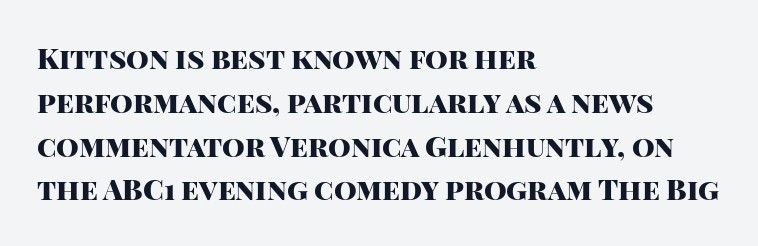
{"serif": "no", "italic": "no", "bold": "yes", "weight": "heavy", "width": "normal", "stroke_contrast": "high", "x_height": "large", "monospaced": "no", "underline": "no", "align": "left", "line_spacing": "normal", "line_spacing_ratio": 1.51, "letter_spacing": "normal", "letter_spacing_em": 0.0, "glyph_px": 29}
